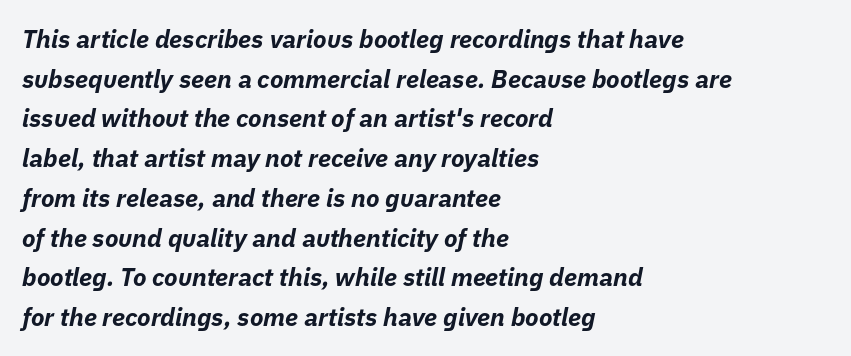
Q: Is the text bold? A: Yes.
Q: Is the text italic (slanted)? A: Yes, it leans right by about 11 degrees.
Q: Is the text underlined? A: No.
Q: How is the paragraph aligned? A: Left-aligned.
Q: Is the spacing between letters normal or unusually wide? A: Normal.
Q: Is the spacing between lines tight, normal or loose? A: Normal.
